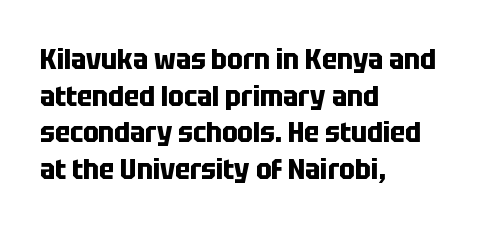
The rendering uses natural spacing where letterforms have individual widths. Is the letter spacing exaggerated? No — it looks like the ordinary default. Weight check: bold — yes, fully. Unlike a traditional serif, this face leaves its strokes unadorned.
